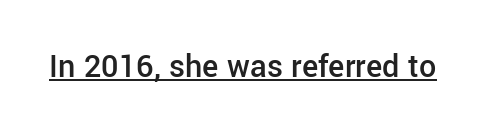
The image shows 34 px semibold sans-serif type, upright; set normal letter spacing, underlined; low stroke contrast and a medium x-height.
